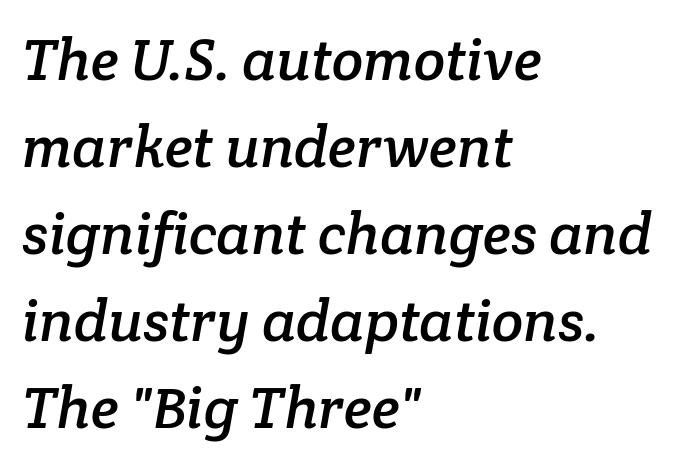
{"serif": "yes", "width": "normal", "stroke_contrast": "low", "x_height": "medium", "monospaced": "no", "underline": "no", "align": "left", "line_spacing": "normal", "line_spacing_ratio": 1.5, "letter_spacing": "normal", "letter_spacing_em": 0.0, "glyph_px": 58}
